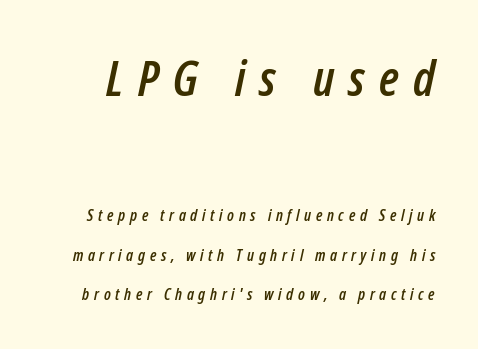
{"italic": "yes", "lean": "right", "slant_degrees": 12, "width": "condensed", "stroke_contrast": "low", "x_height": "medium", "monospaced": "no", "underline": "no", "line_spacing": "loose", "line_spacing_ratio": 2.47, "letter_spacing": "wide", "letter_spacing_em": 0.29, "larger_block": "first", "size_ratio": 3.06, "glyph_px": 49}
